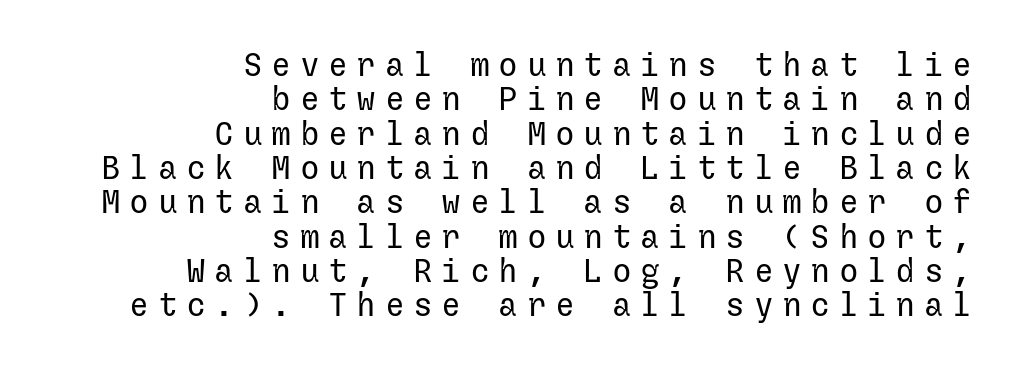
These lines stack with their right ends in a neat column. Descender tails drop into unmarked territory. A sans-serif font was chosen for this passage. No italicization has been applied; the sample stays upright. The tracking reads as deliberately expanded to a designer's eye.
